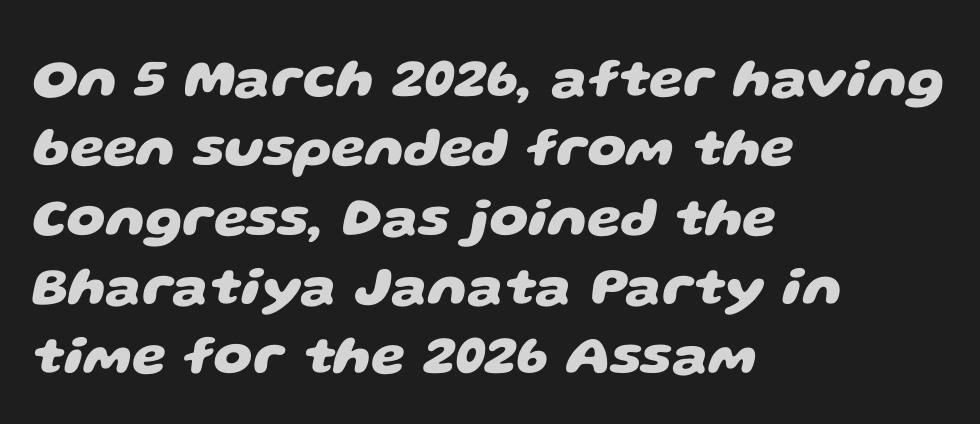
Look at the bottom of the vertical strokes: they stop flat, with no serifs. Regarding leading, the lines here are spaced in the standard way. Anything drawn beneath the words? Only blank space. Think of a printed novel: that variable character pitch is what you see here. Look at the stroke-to-counter ratio: heavy, a bold. Glyph-to-glyph distance matches everyday printed text.
